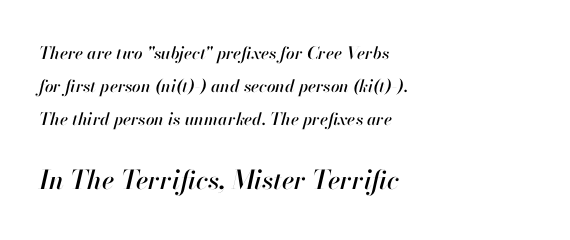
Q: Is the text italic (slanted)? A: Yes, it leans right by about 13 degrees.
Q: Is the text underlined? A: No.
Q: How is the paragraph aligned? A: Left-aligned.
Q: Is the spacing between letters normal or unusually wide? A: Normal.
Q: Is the spacing between lines tight, normal or loose? A: Loose.
Q: Which block of text is set in a larger size, the first (top) or the second (bottom)? A: The second (bottom) one.
